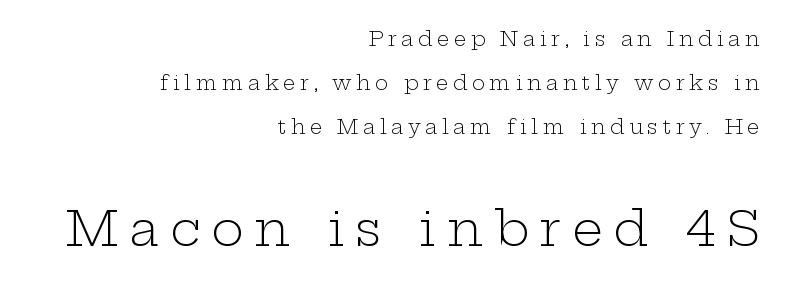
The image shows 49 px light, wide serif type, upright; set right-aligned, loose line spacing (2.19x), unusually wide letter spacing (+0.22 em), not underlined; the second (bottom) block is 2.45x larger; low stroke contrast and a medium x-height.
